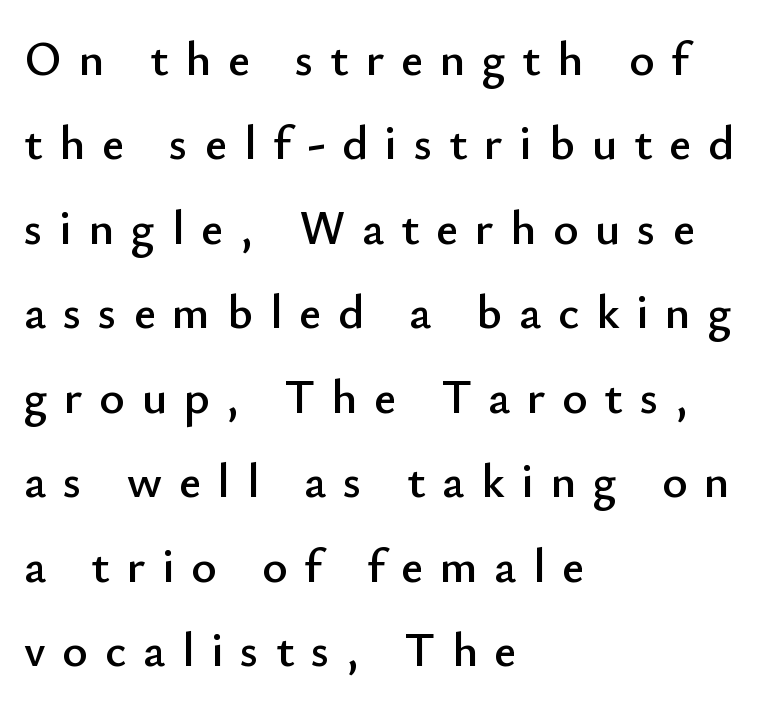
The face used here is proportionally spaced, like ordinary book or web type. The designer went with a sans here, leaving each stem footless. Tracking here is generous; glyphs stand well apart from one another. The space directly below the letters is spotless. All the whitespace from short lines collects on the right. Upright lettering throughout.
